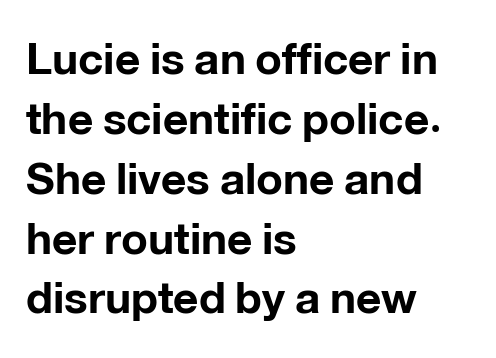
Q: Is the text bold? A: Yes.
Q: Is the text italic (slanted)? A: No, it is upright.
Q: Is the typeface a serif or a sans-serif typeface? A: Sans-serif.
Q: Is the text underlined? A: No.
Q: How is the paragraph aligned? A: Left-aligned.
Q: Is the spacing between letters normal or unusually wide? A: Normal.
Q: Is the spacing between lines tight, normal or loose? A: Normal.
Q: Width (condensed, normal, or wide)? A: Normal.
Q: Stroke contrast? A: Low.
Q: x-height? A: Medium.
Q: Monospaced? A: No.
